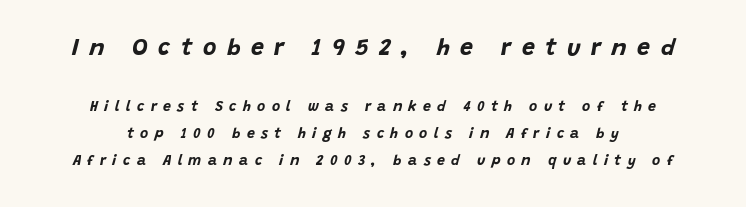
Q: Is the text bold? A: Yes.
Q: Is the text italic (slanted)? A: Yes, it leans right by about 15 degrees.
Q: Is the text underlined? A: No.
Q: How is the paragraph aligned? A: Centered.
Q: Is the spacing between letters normal or unusually wide? A: Unusually wide.
Q: Is the spacing between lines tight, normal or loose? A: Loose.
Q: Which block of text is set in a larger size, the first (top) or the second (bottom)? A: The first (top) one.
